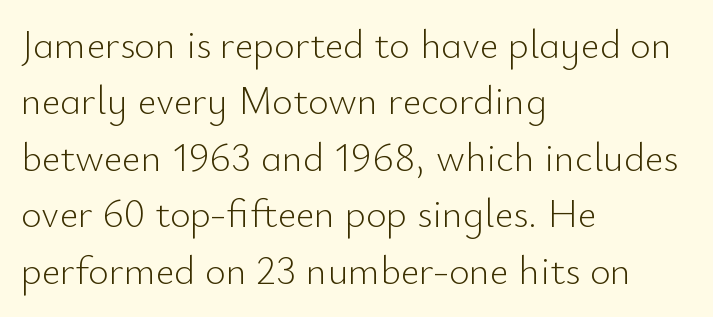
Do the characters align in a grid? No, the font is proportional. Words appear dense and cohesive because spacing is normal. The passage is arranged the way most books set body copy — flush left. Nope, no serifs anywhere on these letters. Compared with typical paragraphs, the rows here are spaced about the same.
